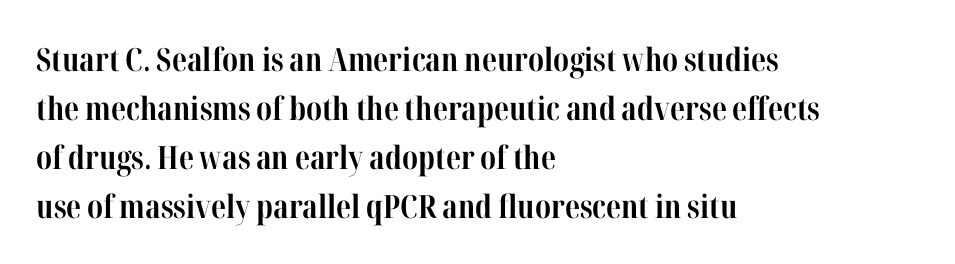
Whoever set this chose a conventional vertical rhythm. Note: serifs present on the glyphs. Do the characters align in a grid? No, the font is proportional. Posture: upright roman. The typesetter chose a ragged-right arrangement here.
